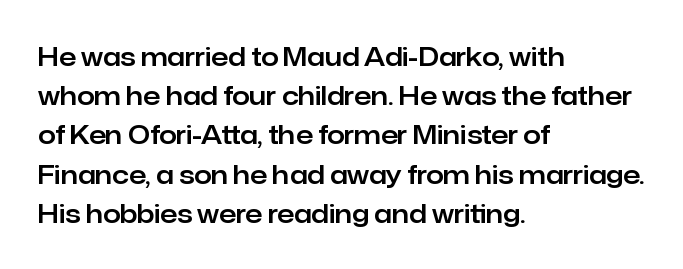
{"italic": "no", "underline": "no", "align": "left", "line_spacing": "normal", "line_spacing_ratio": 1.57, "letter_spacing": "normal", "letter_spacing_em": 0.0, "glyph_px": 25}
